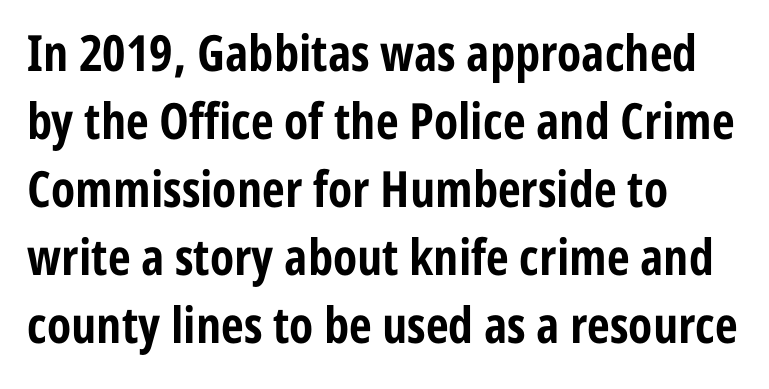
These words are printed bold, with thick strokes throughout. Glance below the letters and you will spot only blank space. Think of a printed novel: that variable character pitch is what you see here. The passage shown is typeset with a sans-serif family.
